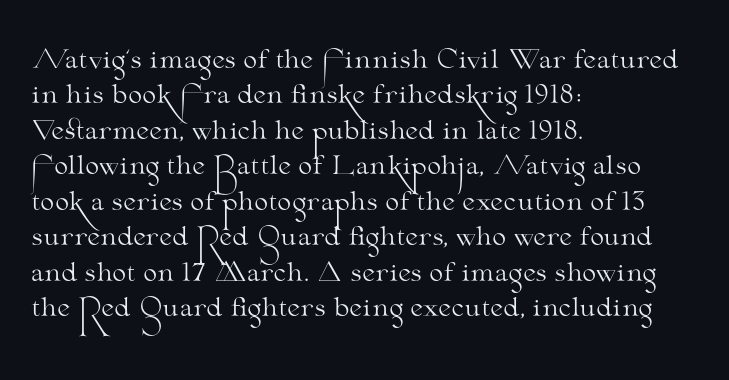
The image shows 25 px text type, upright; set left-aligned, normal line spacing (1.42x), normal letter spacing, not underlined.
